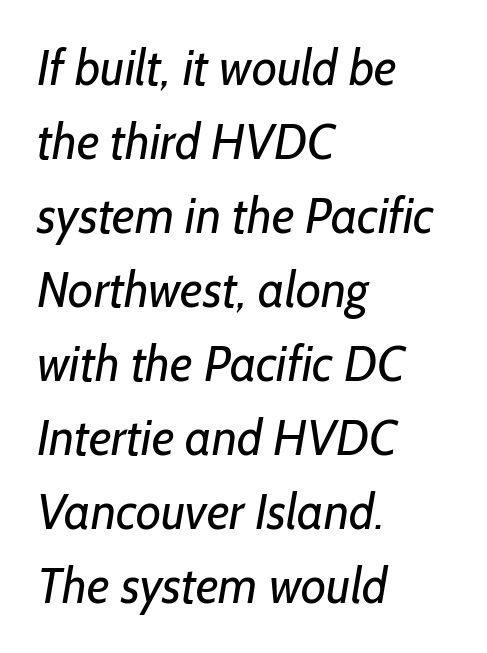
Q: Is the text bold? A: No.
Q: Is the typeface a serif or a sans-serif typeface? A: Sans-serif.
Q: Is the text underlined? A: No.
Q: How is the paragraph aligned? A: Left-aligned.
Q: Is the spacing between letters normal or unusually wide? A: Normal.
Q: Is the spacing between lines tight, normal or loose? A: Normal.
Q: Width (condensed, normal, or wide)? A: Normal.
Q: Stroke contrast? A: Low.
Q: x-height? A: Medium.
Q: Monospaced? A: No.
